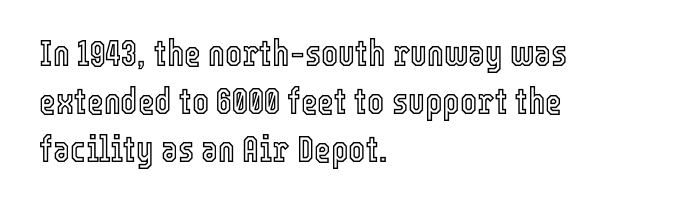
The passage shown is typed in a proportional face where columns would drift. All the whitespace from short lines collects on the right. Compared with typical body copy, the letter spacing here is the same. The string is rendered with underlining switched off. Interline gaps are of average width in this sample.
